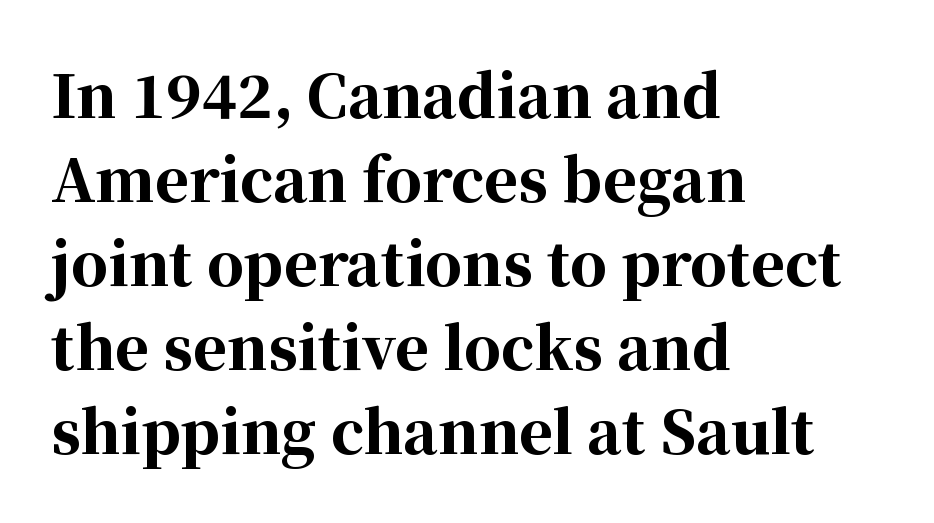
The space between consecutive lines is moderate. The passage shown has conventional tracking throughout. On the weight axis this lands at bold, roughly 700. Here the designer chose a conventional face with non-uniform glyph widths. Is this a sans? No — the strokes have serifs.
